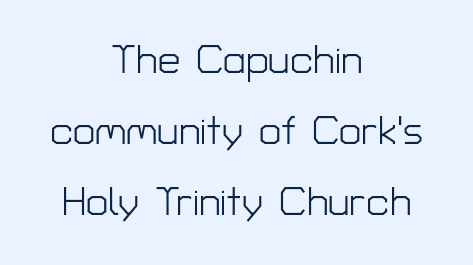
Q: Is the text bold? A: No.
Q: Is the text italic (slanted)? A: No, it is upright.
Q: Is the typeface a serif or a sans-serif typeface? A: Sans-serif.
Q: Is the text underlined? A: No.
Q: How is the paragraph aligned? A: Centered.
Q: Is the spacing between letters normal or unusually wide? A: Normal.
Q: Width (condensed, normal, or wide)? A: Normal.
Q: Stroke contrast? A: Low.
Q: x-height? A: Medium.
Q: Monospaced? A: No.
